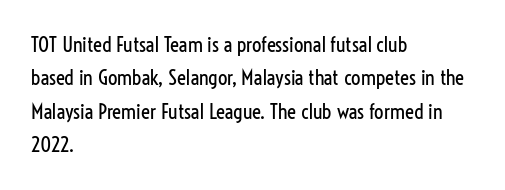
The image shows 21 px text type, upright; set left-aligned, normal line spacing (1.59x), normal letter spacing, not underlined.
